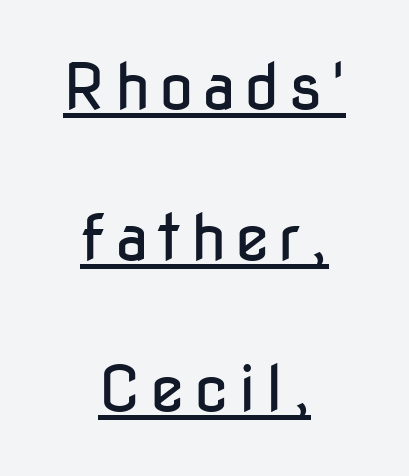
Q: Is the text bold? A: No.
Q: Is the text italic (slanted)? A: No, it is upright.
Q: Is the typeface a serif or a sans-serif typeface? A: Sans-serif.
Q: Is the text underlined? A: Yes.
Q: How is the paragraph aligned? A: Centered.
Q: Is the spacing between lines tight, normal or loose? A: Loose.
Q: Width (condensed, normal, or wide)? A: Condensed.
Q: Stroke contrast? A: Low.
Q: x-height? A: Medium.
Q: Monospaced? A: No.
